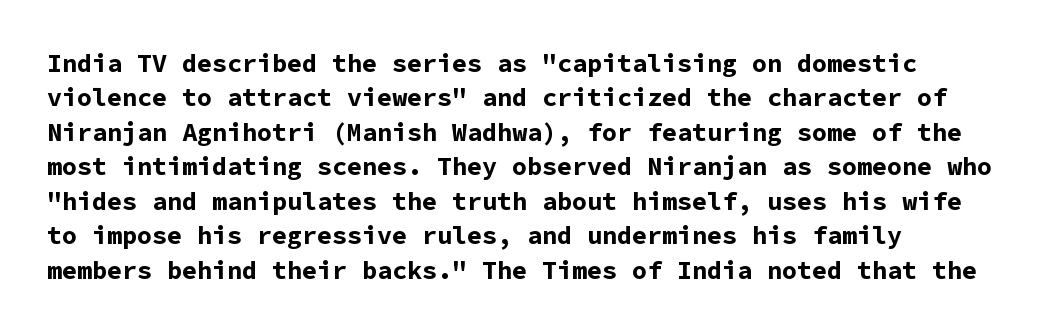
{"italic": "no", "bold": "yes", "underline": "no", "line_spacing": "normal", "line_spacing_ratio": 1.38, "letter_spacing": "normal", "letter_spacing_em": 0.0, "glyph_px": 25}
